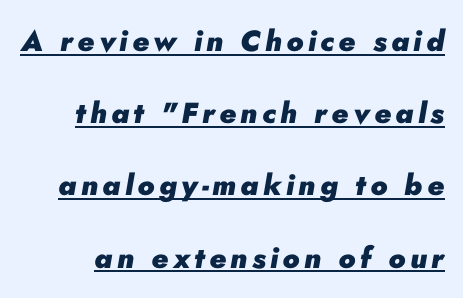
The image shows 29 px heavy type, italic (leaning right); set loose line spacing (2.49x), underlined; low stroke contrast and a small x-height.
